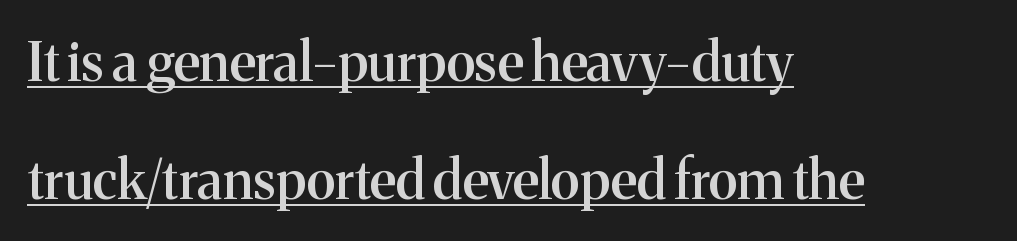
The image shows 54 px semibold serif type, upright; set left-aligned, loose line spacing (2.18x), normal letter spacing, underlined; medium stroke contrast and a medium x-height.
